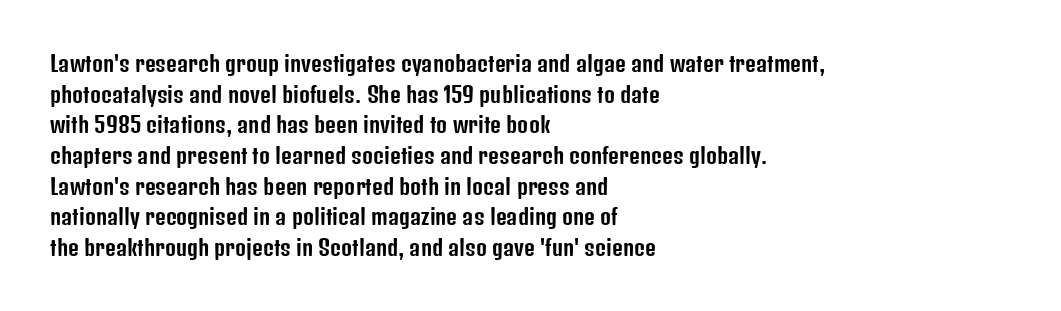
Q: Is the text italic (slanted)? A: No, it is upright.
Q: Is the text underlined? A: No.
Q: How is the paragraph aligned? A: Left-aligned.
Q: Is the spacing between letters normal or unusually wide? A: Normal.
Q: Is the spacing between lines tight, normal or loose? A: Normal.
